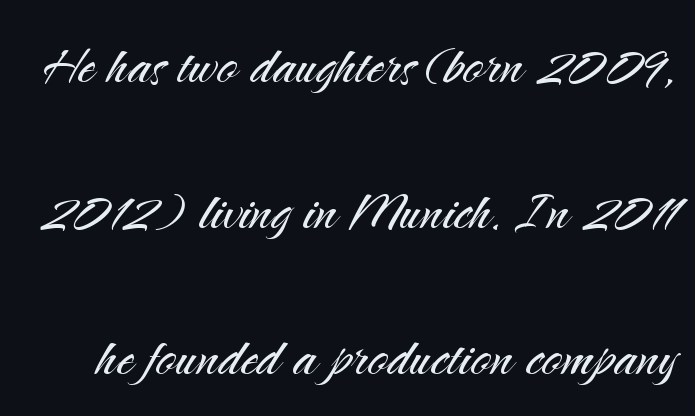
{"serif": "no", "bold": "no", "weight": "light", "width": "normal", "stroke_contrast": "medium", "x_height": "small", "monospaced": "no", "underline": "no", "line_spacing": "loose", "line_spacing_ratio": 2.15, "letter_spacing": "normal", "letter_spacing_em": 0.0, "glyph_px": 68}
